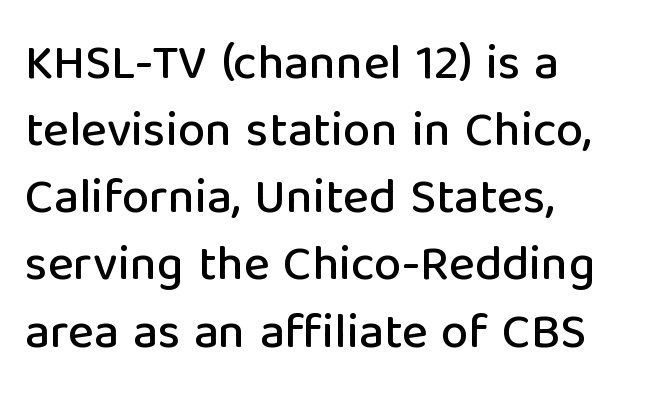
{"serif": "no", "italic": "no", "width": "normal", "stroke_contrast": "low", "x_height": "medium", "monospaced": "no", "underline": "no", "align": "left", "line_spacing": "normal", "line_spacing_ratio": 1.37, "letter_spacing": "normal", "letter_spacing_em": 0.0, "glyph_px": 49}
